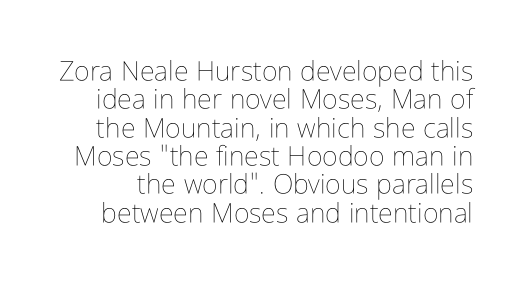
{"italic": "no", "bold": "no", "underline": "no", "line_spacing": "tight", "line_spacing_ratio": 1.05, "letter_spacing": "normal", "letter_spacing_em": 0.0, "glyph_px": 27}
